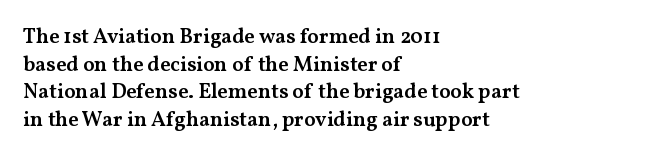
{"italic": "no", "bold": "semi", "underline": "no", "align": "left", "line_spacing": "normal", "line_spacing_ratio": 1.31, "letter_spacing": "normal", "letter_spacing_em": 0.0, "glyph_px": 21}
